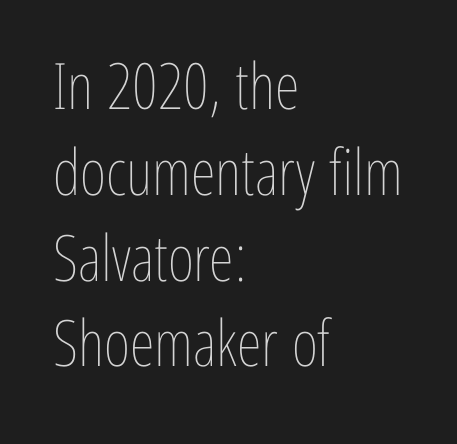
The image shows 64 px thin, condensed type, upright; set left-aligned, normal line spacing (1.34x), normal letter spacing, not underlined; low stroke contrast and a medium x-height.
